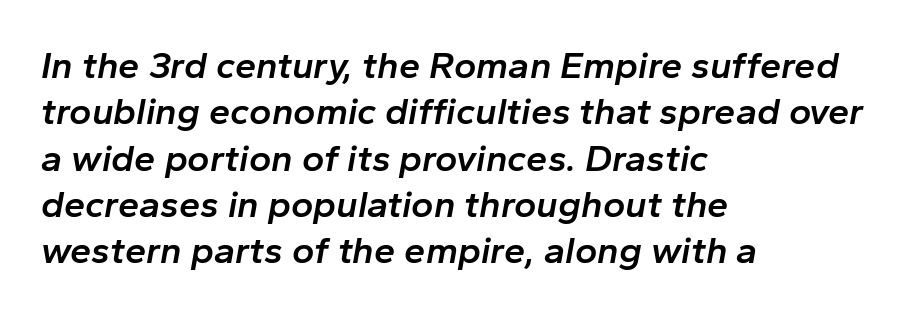
Q: Is the text bold? A: Semi-bold.
Q: Is the text italic (slanted)? A: Yes, it leans right by about 10 degrees.
Q: Is the text underlined? A: No.
Q: How is the paragraph aligned? A: Left-aligned.
Q: Is the spacing between letters normal or unusually wide? A: Normal.
Q: Width (condensed, normal, or wide)? A: Normal.
Q: Stroke contrast? A: Low.
Q: x-height? A: Medium.
Q: Monospaced? A: No.
